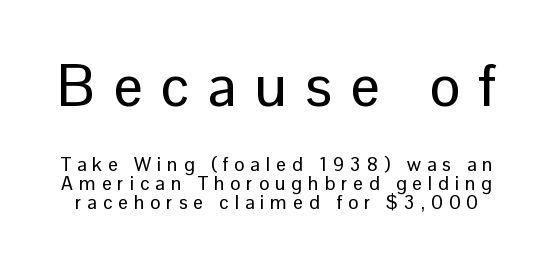
{"serif": "no", "italic": "no", "width": "normal", "stroke_contrast": "low", "x_height": "medium", "monospaced": "no", "underline": "no", "line_spacing": "tight", "line_spacing_ratio": 1.0, "letter_spacing": "wide", "letter_spacing_em": 0.32, "larger_block": "first", "size_ratio": 3.05, "glyph_px": 58}
